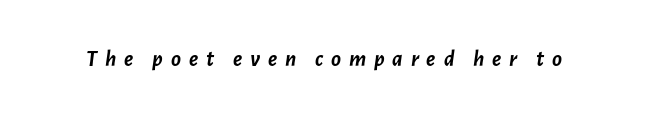
{"italic": "yes", "lean": "right", "slant_degrees": 7, "bold": "yes", "underline": "no", "letter_spacing": "wide", "letter_spacing_em": 0.34, "glyph_px": 23}
